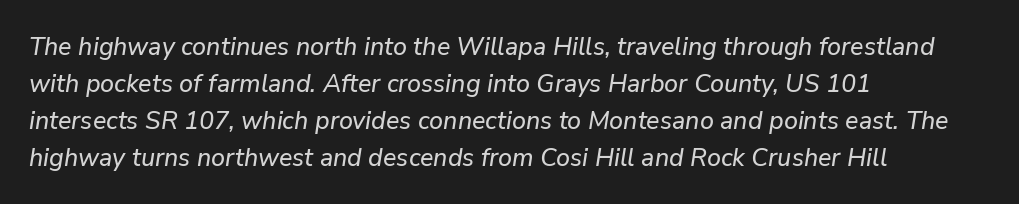
{"italic": "yes", "lean": "right", "slant_degrees": 9, "underline": "no", "align": "left", "line_spacing": "normal", "line_spacing_ratio": 1.48, "letter_spacing": "normal", "letter_spacing_em": 0.0, "glyph_px": 25}
